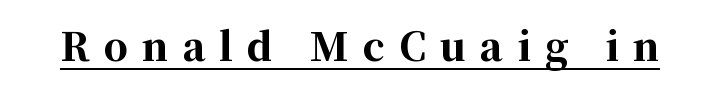
Q: Is the text bold? A: Yes.
Q: Is the text italic (slanted)? A: No, it is upright.
Q: Is the typeface a serif or a sans-serif typeface? A: Serif.
Q: Is the text underlined? A: Yes.
Q: Is the spacing between letters normal or unusually wide? A: Unusually wide.
Q: Width (condensed, normal, or wide)? A: Normal.
Q: Stroke contrast? A: High.
Q: x-height? A: Medium.
Q: Monospaced? A: No.
